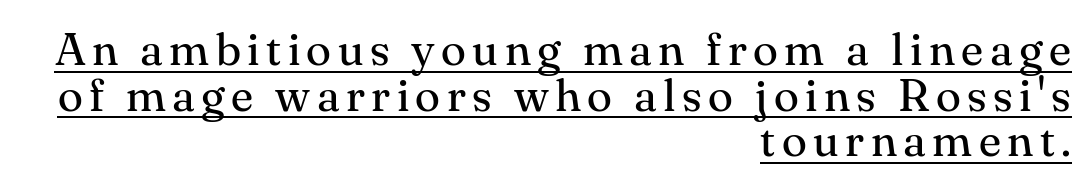
The face used here is proportionally spaced, like ordinary book or web type. The paragraph shown leans on its right margin. Rows of type sit shoulder to shoulder in the vertical direction. Letterform terminals end in serifs throughout the passage. It's the straight-up-and-down kind of type. Underlined type.
